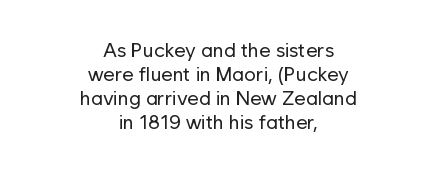
The image shows 20 px text type, upright; set centered, line spacing 1.2x, normal letter spacing, not underlined.
